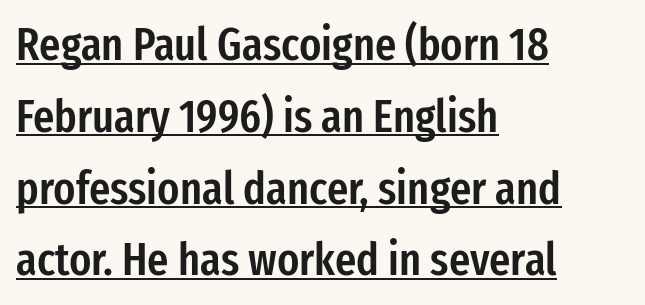
Q: Is the text bold? A: Semi-bold.
Q: Is the text italic (slanted)? A: No, it is upright.
Q: Is the typeface a serif or a sans-serif typeface? A: Sans-serif.
Q: Is the text underlined? A: Yes.
Q: How is the paragraph aligned? A: Left-aligned.
Q: Is the spacing between letters normal or unusually wide? A: Normal.
Q: Is the spacing between lines tight, normal or loose? A: Normal.
Q: Width (condensed, normal, or wide)? A: Condensed.
Q: Stroke contrast? A: Low.
Q: x-height? A: Medium.
Q: Monospaced? A: No.
